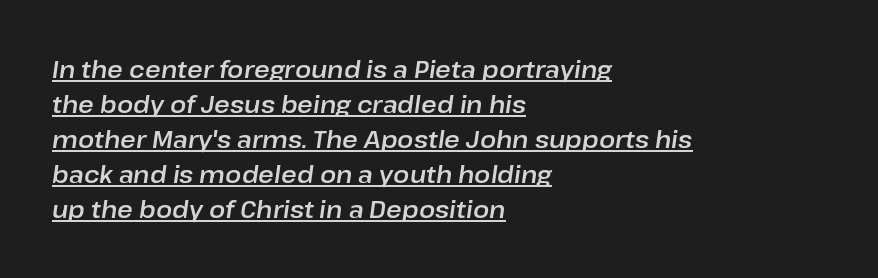
Q: Is the text italic (slanted)? A: Yes, it leans right by about 8 degrees.
Q: Is the text underlined? A: Yes.
Q: How is the paragraph aligned? A: Left-aligned.
Q: Is the spacing between letters normal or unusually wide? A: Normal.
Q: Is the spacing between lines tight, normal or loose? A: Normal.
